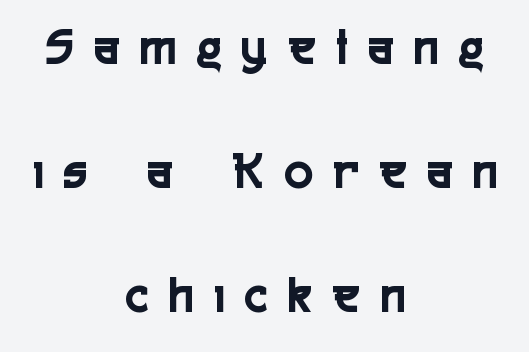
{"serif": "no", "italic": "no", "width": "condensed", "x_height": "medium", "monospaced": "no", "underline": "no", "align": "center", "line_spacing": "loose", "line_spacing_ratio": 2.34, "letter_spacing": "wide", "letter_spacing_em": 0.4, "glyph_px": 53}
